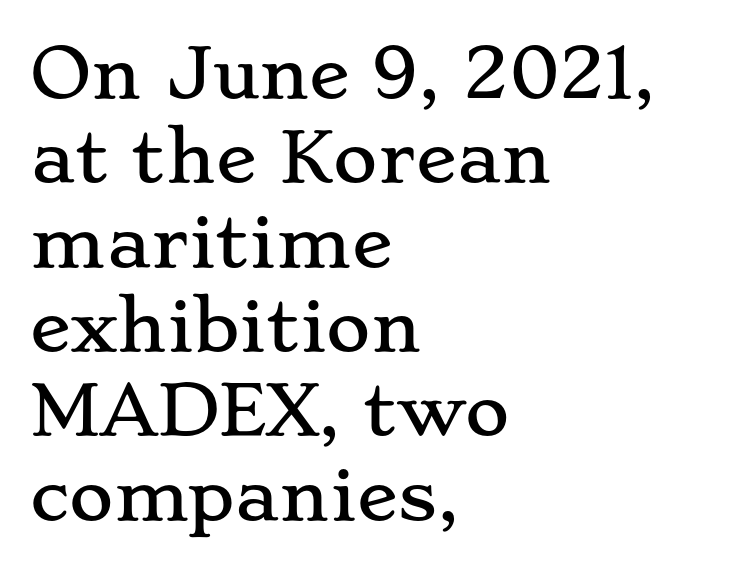
The image shows 68 px wide serif type, upright; set left-aligned, line spacing 1.24x, normal letter spacing, not underlined; low stroke contrast and a small x-height.
